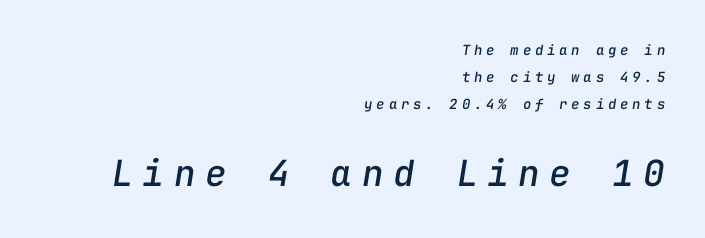
Q: Is the text italic (slanted)? A: Yes, it leans right by about 9 degrees.
Q: Is the text underlined? A: No.
Q: How is the paragraph aligned? A: Right-aligned.
Q: Is the spacing between letters normal or unusually wide? A: Unusually wide.
Q: Is the spacing between lines tight, normal or loose? A: Loose.
Q: Which block of text is set in a larger size, the first (top) or the second (bottom)? A: The second (bottom) one.
Q: Width (condensed, normal, or wide)? A: Normal.
Q: Stroke contrast? A: Low.
Q: x-height? A: Medium.
Q: Monospaced? A: Yes.
